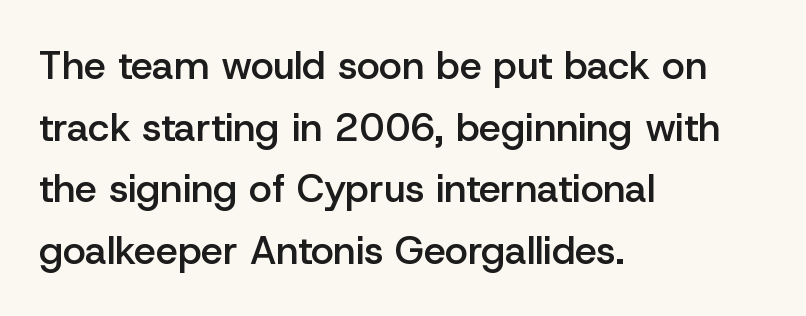
{"serif": "no", "italic": "no", "bold": "semi", "weight": "semibold", "width": "normal", "stroke_contrast": "low", "x_height": "medium", "monospaced": "no", "underline": "no", "align": "left", "line_spacing": "normal", "line_spacing_ratio": 1.58, "letter_spacing": "normal", "letter_spacing_em": 0.0, "glyph_px": 39}
